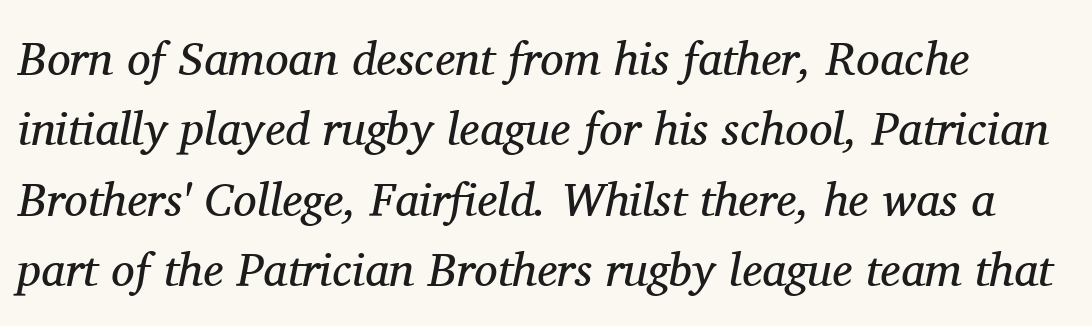
The image shows 47 px regular-weight serif type, italic (leaning right); set normal line spacing (1.5x), normal letter spacing, not underlined; medium stroke contrast and a medium x-height.
